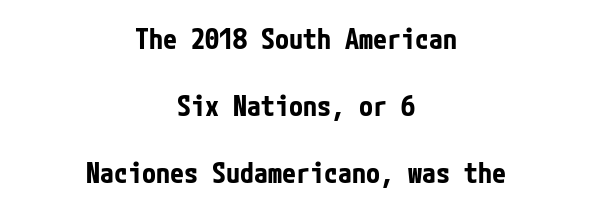
{"serif": "no", "italic": "no", "bold": "yes", "weight": "bold", "width": "condensed", "stroke_contrast": "low", "x_height": "medium", "underline": "no", "align": "center", "line_spacing": "loose", "line_spacing_ratio": 2.4, "letter_spacing": "normal", "letter_spacing_em": 0.0, "glyph_px": 28}
